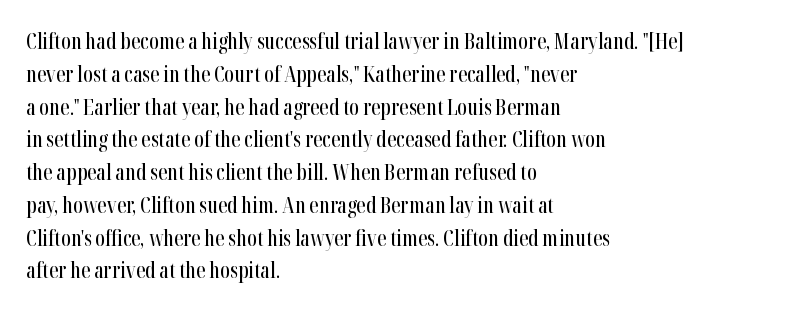
The image shows 21 px text type, upright; set left-aligned, normal line spacing (1.56x), normal letter spacing, not underlined.
